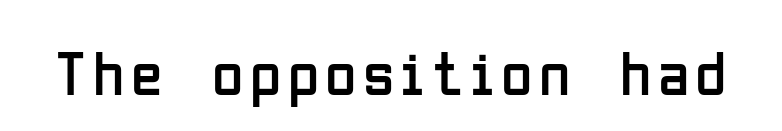
Notice how the stems are strictly vertical — no italics here. The characters are drawn with everyday or finer stroke widths. Note: no serifs on the glyphs. Here the designer chose a conventional face with non-uniform glyph widths.
